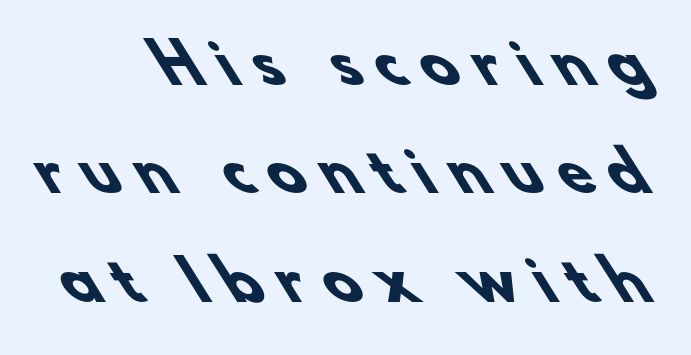
Q: Is the text bold? A: Yes.
Q: Is the typeface a serif or a sans-serif typeface? A: Sans-serif.
Q: Is the text underlined? A: No.
Q: How is the paragraph aligned? A: Right-aligned.
Q: Is the spacing between letters normal or unusually wide? A: Unusually wide.
Q: Is the spacing between lines tight, normal or loose? A: Loose.
Q: Width (condensed, normal, or wide)? A: Normal.
Q: Stroke contrast? A: Low.
Q: x-height? A: Small.
Q: Monospaced? A: No.
